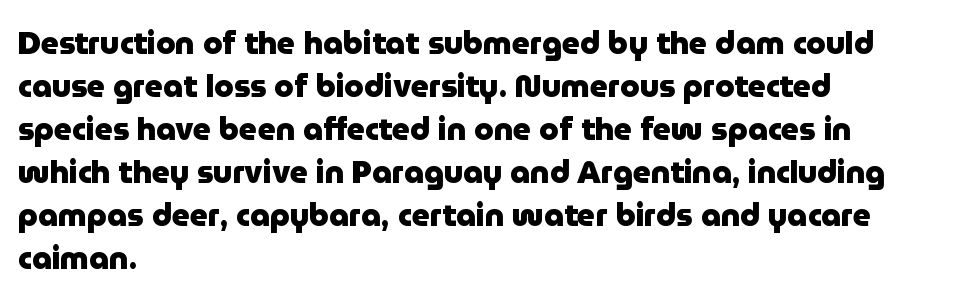
{"serif": "no", "italic": "no", "bold": "yes", "weight": "heavy", "width": "normal", "stroke_contrast": "low", "x_height": "medium", "monospaced": "no", "underline": "no", "align": "left", "line_spacing": "normal", "line_spacing_ratio": 1.39, "letter_spacing": "normal", "letter_spacing_em": 0.0, "glyph_px": 31}
